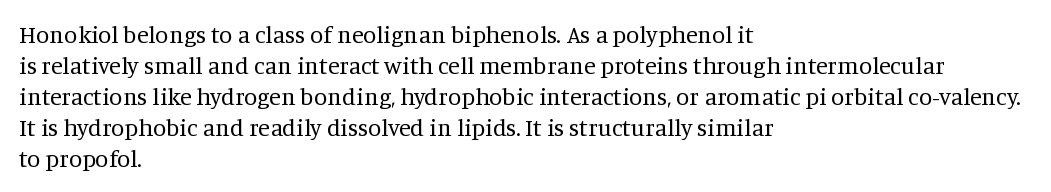
The image shows 24 px text type, upright; set left-aligned, normal line spacing (1.29x), normal letter spacing, not underlined.
